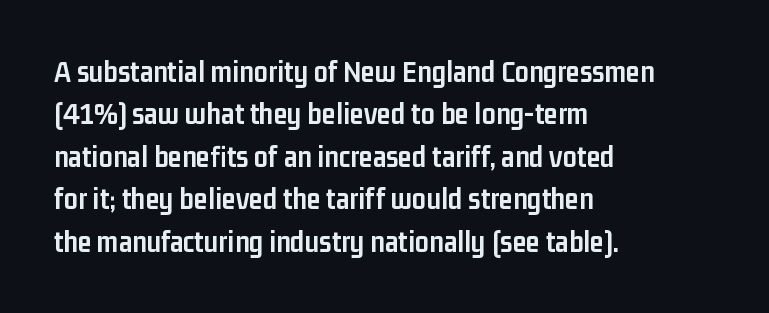
Q: Is the text bold? A: Yes.
Q: Is the text italic (slanted)? A: No, it is upright.
Q: Is the typeface a serif or a sans-serif typeface? A: Sans-serif.
Q: Is the text underlined? A: No.
Q: How is the paragraph aligned? A: Left-aligned.
Q: Is the spacing between letters normal or unusually wide? A: Normal.
Q: Is the spacing between lines tight, normal or loose? A: Normal.
Q: Width (condensed, normal, or wide)? A: Condensed.
Q: Stroke contrast? A: Low.
Q: x-height? A: Medium.
Q: Monospaced? A: No.
